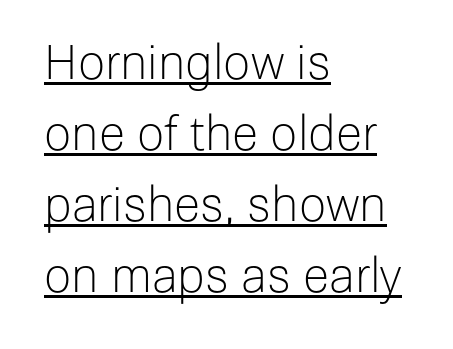
The image shows 48 px light sans-serif type, upright; set left-aligned, normal line spacing (1.48x), normal letter spacing, underlined; low stroke contrast and a medium x-height.
